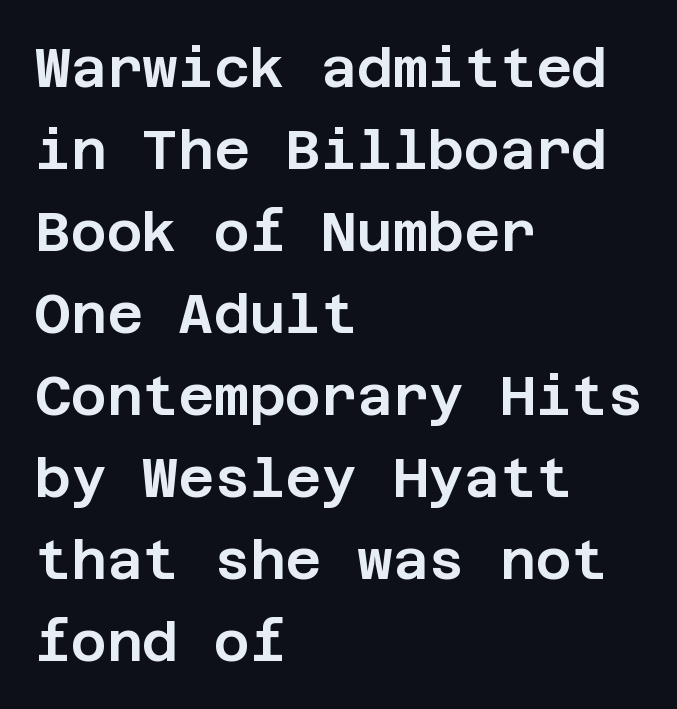
These lines are composed in type without serifs. Vertically, the passage feels balanced, rows spaced as you'd expect. Style check: upright. The area under the type is left untouched.
